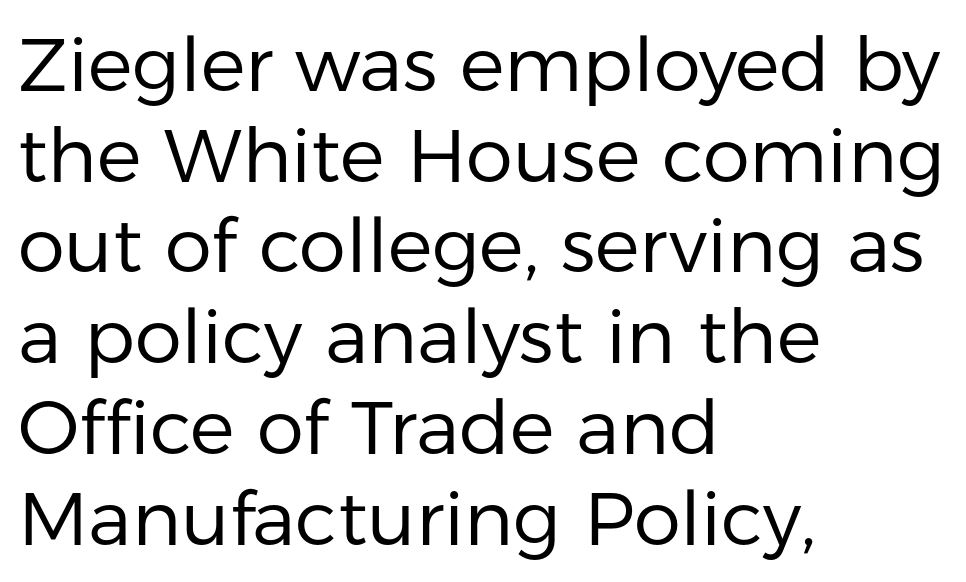
{"serif": "no", "italic": "no", "bold": "no", "weight": "regular", "width": "normal", "stroke_contrast": "low", "x_height": "medium", "monospaced": "no", "underline": "no", "align": "left", "line_spacing_ratio": 1.21, "letter_spacing": "normal", "letter_spacing_em": 0.0, "glyph_px": 75}
